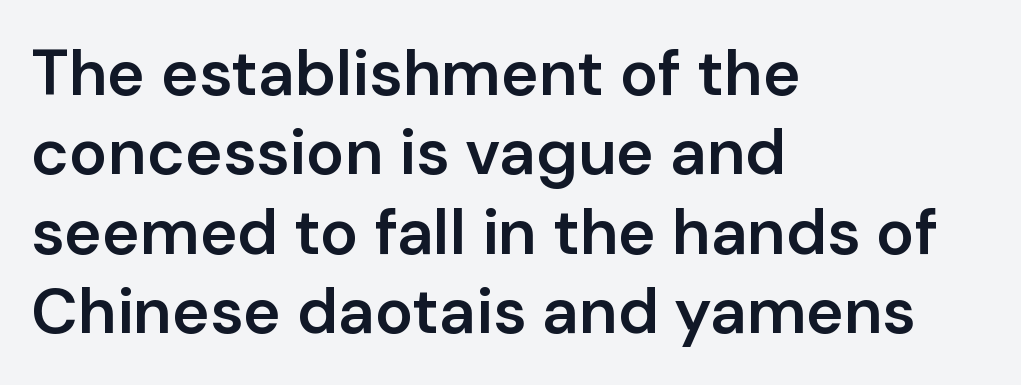
Q: Is the text bold? A: Semi-bold.
Q: Is the text italic (slanted)? A: No, it is upright.
Q: Is the typeface a serif or a sans-serif typeface? A: Sans-serif.
Q: Is the text underlined? A: No.
Q: How is the paragraph aligned? A: Left-aligned.
Q: Is the spacing between letters normal or unusually wide? A: Normal.
Q: Width (condensed, normal, or wide)? A: Normal.
Q: Stroke contrast? A: Low.
Q: x-height? A: Medium.
Q: Monospaced? A: No.
